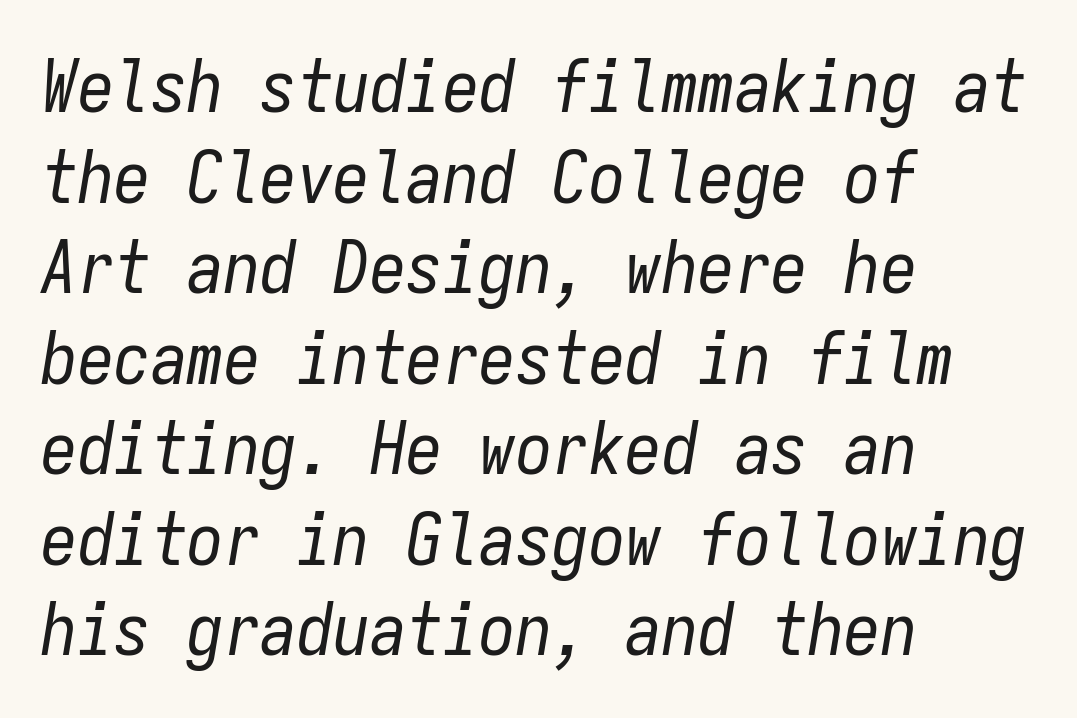
The image shows 73 px regular-weight, condensed type, italic (leaning right), monospaced; set left-aligned, line spacing 1.24x, normal letter spacing, not underlined; low stroke contrast and a medium x-height.
